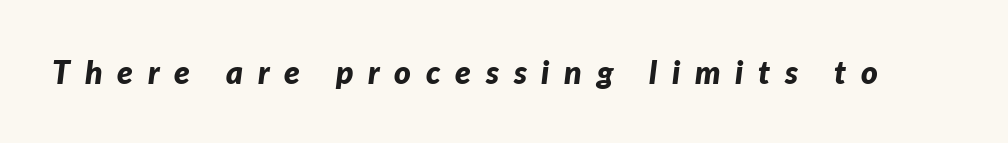
Q: Is the text bold? A: Yes.
Q: Is the text italic (slanted)? A: Yes, it leans right by about 7 degrees.
Q: Is the text underlined? A: No.
Q: Is the spacing between letters normal or unusually wide? A: Unusually wide.
Q: Width (condensed, normal, or wide)? A: Normal.
Q: Stroke contrast? A: Low.
Q: x-height? A: Medium.
Q: Monospaced? A: No.
